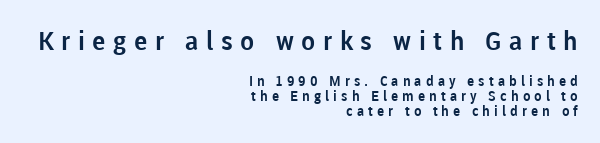
{"italic": "no", "underline": "no", "align": "right", "line_spacing": "tight", "line_spacing_ratio": 1.08, "letter_spacing": "wide", "letter_spacing_em": 0.29, "larger_block": "first", "size_ratio": 1.86, "glyph_px": 26}
